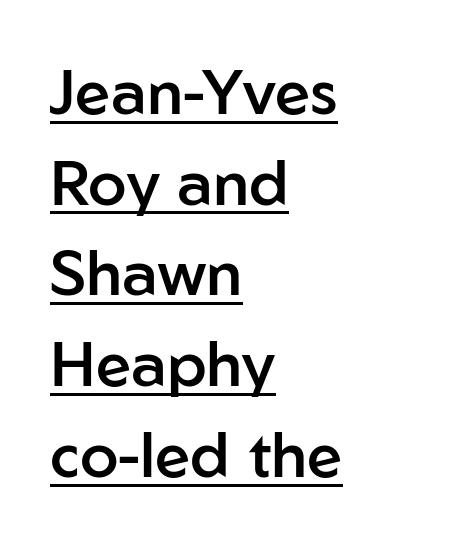
{"serif": "no", "italic": "no", "bold": "semi", "weight": "semibold", "width": "normal", "stroke_contrast": "low", "x_height": "medium", "monospaced": "no", "underline": "yes", "align": "left", "line_spacing": "normal", "line_spacing_ratio": 1.44, "letter_spacing": "normal", "letter_spacing_em": 0.0, "glyph_px": 63}
